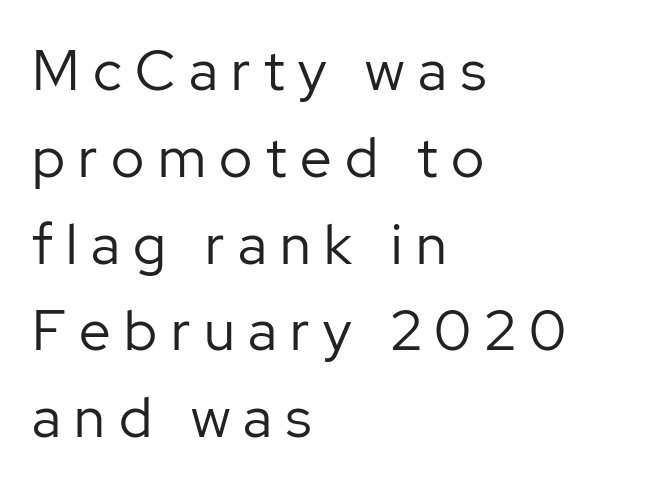
{"serif": "no", "italic": "no", "bold": "no", "weight": "regular", "width": "normal", "stroke_contrast": "low", "x_height": "medium", "monospaced": "no", "underline": "no", "align": "left", "line_spacing": "normal", "line_spacing_ratio": 1.55, "letter_spacing": "wide", "letter_spacing_em": 0.24, "glyph_px": 56}
